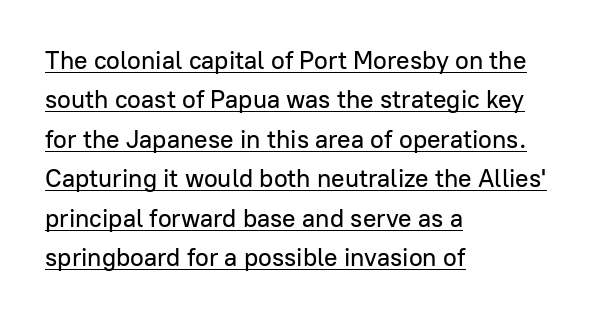
{"italic": "no", "underline": "yes", "align": "left", "line_spacing": "normal", "line_spacing_ratio": 1.58, "letter_spacing": "normal", "letter_spacing_em": 0.0, "glyph_px": 25}
